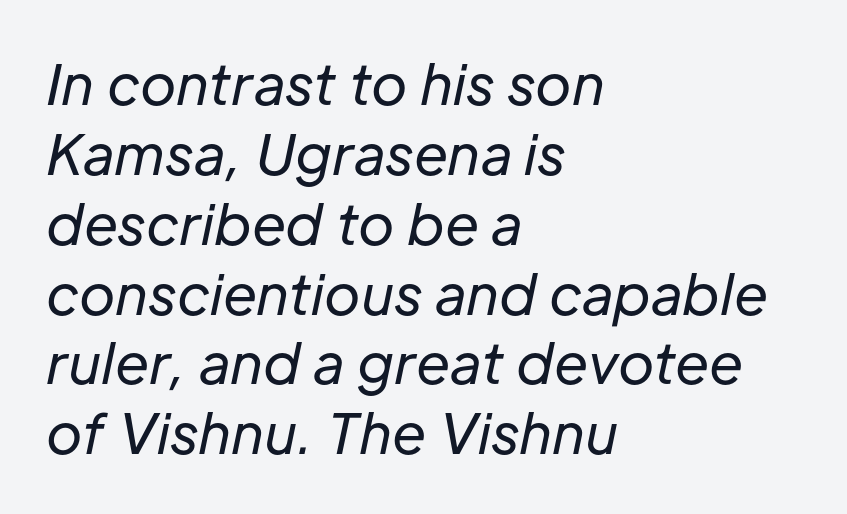
A typesetter would call this proportional, since set widths differ per character. The paragraph has a hard left edge and a soft right edge. Students, note that the glyphs here touch the page at normal intervals. The space directly below the letters is spotless.
